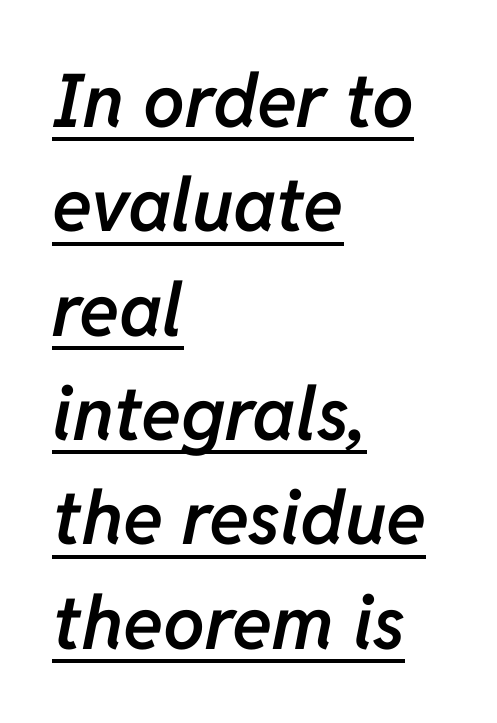
Q: Is the text bold? A: Semi-bold.
Q: Is the text italic (slanted)? A: Yes, it leans right by about 11 degrees.
Q: Is the text underlined? A: Yes.
Q: How is the paragraph aligned? A: Left-aligned.
Q: Is the spacing between letters normal or unusually wide? A: Normal.
Q: Is the spacing between lines tight, normal or loose? A: Normal.
Q: Width (condensed, normal, or wide)? A: Normal.
Q: Stroke contrast? A: Low.
Q: x-height? A: Medium.
Q: Monospaced? A: No.
